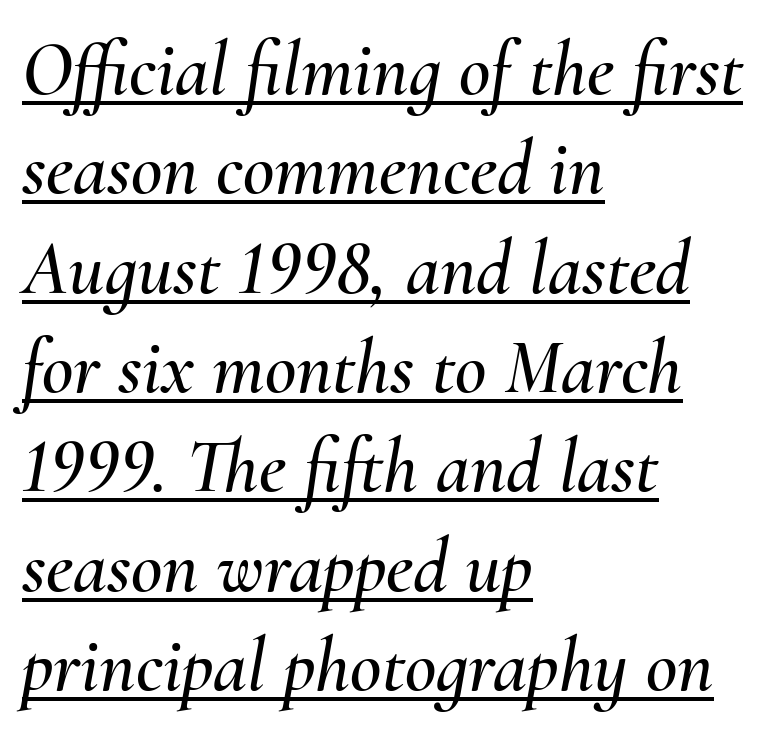
These lines were composed using italics. Quick note: interline space is typical. This sample carries an underscore along the baseline area. One-word summary of the alignment: left. Honestly, the letter spacing is just normal — you wouldn't notice it. Varying glyph widths throughout — classic text-font behaviour.
